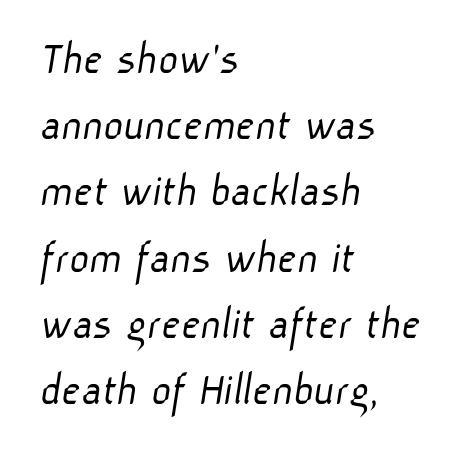
The image shows 48 px light sans-serif type; set left-aligned, normal line spacing (1.38x), normal letter spacing, not underlined; low stroke contrast and a medium x-height.
